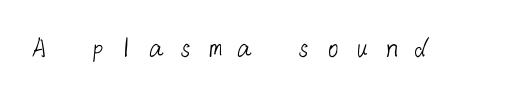
{"serif": "no", "bold": "no", "weight": "light", "width": "normal", "stroke_contrast": "low", "x_height": "medium", "underline": "no", "letter_spacing": "wide", "letter_spacing_em": 0.45, "glyph_px": 31}
